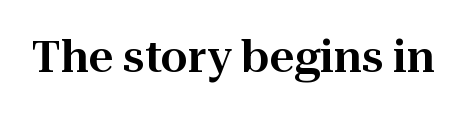
Is this a fixed-width face? No — the glyphs have proportional, varying widths. No italicization has been applied; the sample stays upright. You can tell from the footed stems that serif type was used. The space beneath each line is pristine and unruled.
